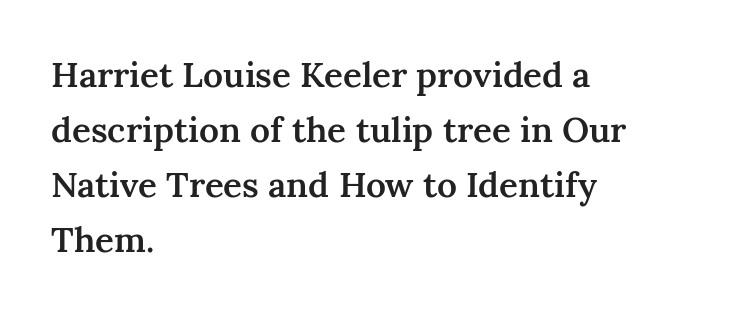
The glyphs are unaccompanied by any horizontal stroke below them. These lines were composed using upright roman letters. Summary of weight: moderately heavy, a semibold. This block has exactly the height ordinary leading produces. Varying glyph widths throughout — classic text-font behaviour. Small tapered or slab feet sit at the stroke ends, so this counts as serif.
